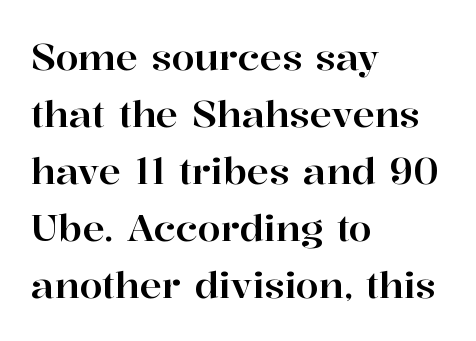
Default kerning and tracking; the words read as compact shapes. The passage shown is typed in a proportional face where columns would drift. Line starts are locked; line ends wander. Ascenders rise straight up at ninety degrees. The words here are not underlined.
